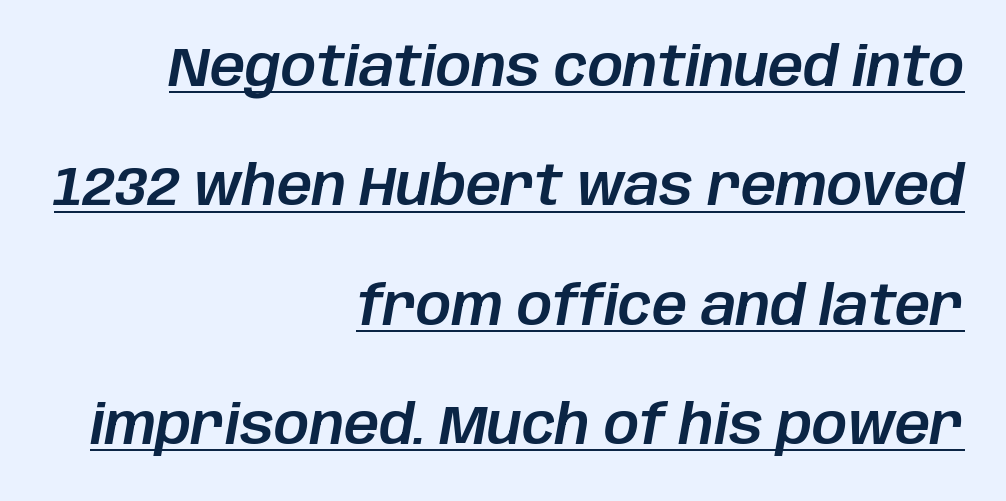
The image shows 55 px text type, italic (leaning right); set right-aligned, loose line spacing (2.17x), normal letter spacing, underlined; low stroke contrast and a large x-height.
